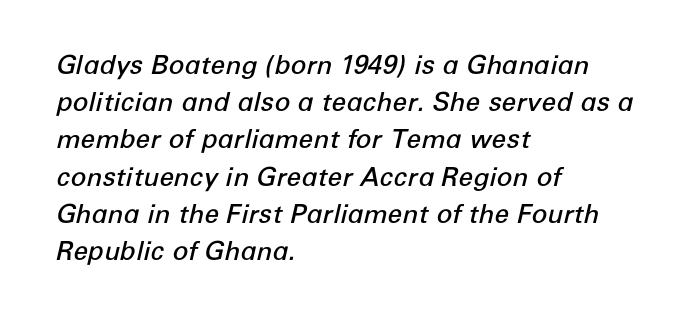
The image shows 26 px text type, italic (leaning right); set left-aligned, normal line spacing (1.43x), normal letter spacing, not underlined.
